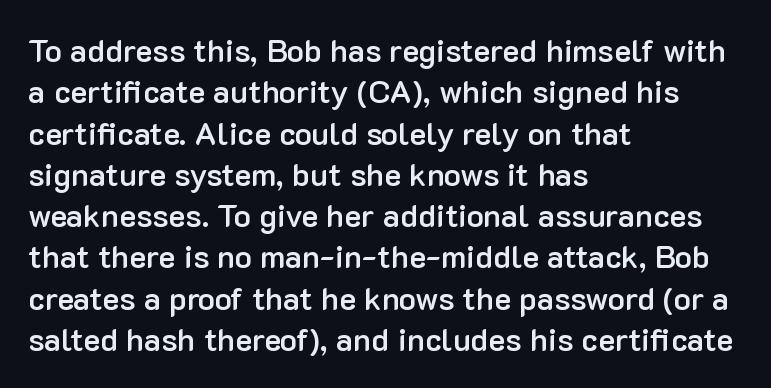
{"serif": "no", "italic": "no", "bold": "semi", "weight": "semibold", "width": "normal", "stroke_contrast": "low", "x_height": "medium", "monospaced": "no", "underline": "no", "align": "left", "line_spacing": "normal", "line_spacing_ratio": 1.29, "letter_spacing": "normal", "letter_spacing_em": 0.0, "glyph_px": 32}
